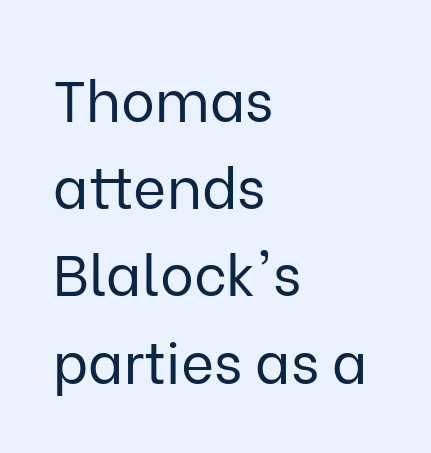
{"serif": "no", "italic": "no", "bold": "no", "weight": "regular", "width": "normal", "stroke_contrast": "low", "x_height": "medium", "monospaced": "no", "underline": "no", "align": "left", "line_spacing": "normal", "line_spacing_ratio": 1.53, "letter_spacing": "normal", "letter_spacing_em": 0.0, "glyph_px": 57}
